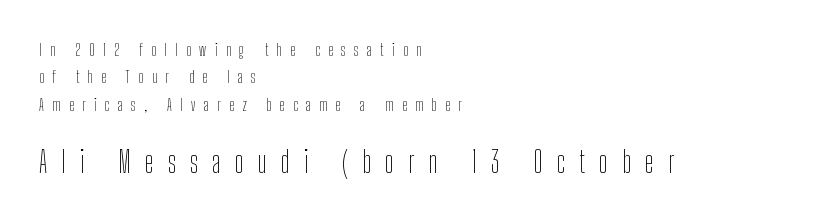
Quick note: interline space is typical. The font's upright variant was chosen for this text. The string is rendered with underlining switched off. These lines are rendered in a variable-pitch font.
